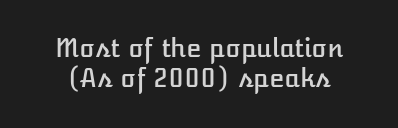
Q: Is the text italic (slanted)? A: No, it is upright.
Q: Is the text underlined? A: No.
Q: Is the spacing between letters normal or unusually wide? A: Normal.
